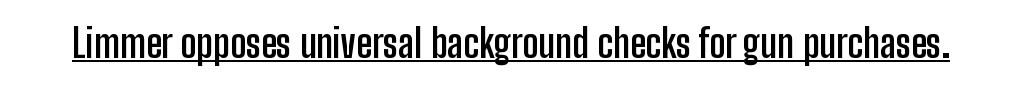
Q: Is the text bold? A: Yes.
Q: Is the text italic (slanted)? A: No, it is upright.
Q: Is the typeface a serif or a sans-serif typeface? A: Sans-serif.
Q: Is the text underlined? A: Yes.
Q: Is the spacing between letters normal or unusually wide? A: Normal.
Q: Width (condensed, normal, or wide)? A: Condensed.
Q: Stroke contrast? A: Low.
Q: x-height? A: Medium.
Q: Monospaced? A: No.
